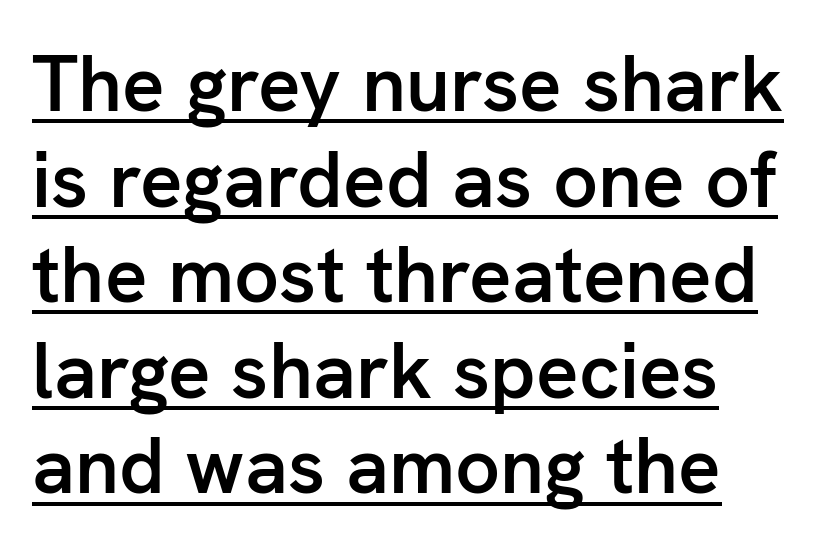
Every character sits straight up, as roman type does. Do the characters align in a grid? No, the font is proportional. Each letter's strokes conclude bluntly, with no projecting serifs. Semibold letterforms, between regular and bold. Underlined type.
